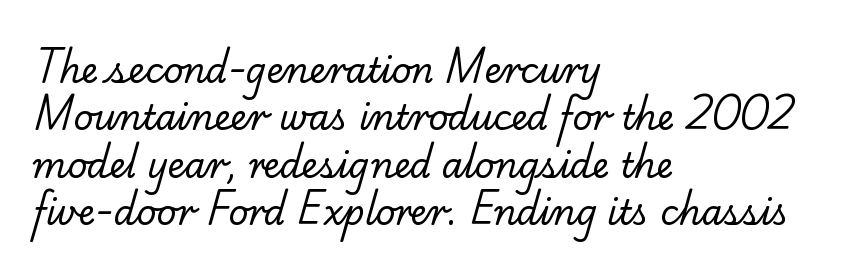
Q: Is the text bold? A: No.
Q: Is the text underlined? A: No.
Q: How is the paragraph aligned? A: Left-aligned.
Q: Is the spacing between letters normal or unusually wide? A: Normal.
Q: Is the spacing between lines tight, normal or loose? A: Normal.
Q: Width (condensed, normal, or wide)? A: Normal.
Q: Stroke contrast? A: Low.
Q: x-height? A: Small.
Q: Monospaced? A: No.
